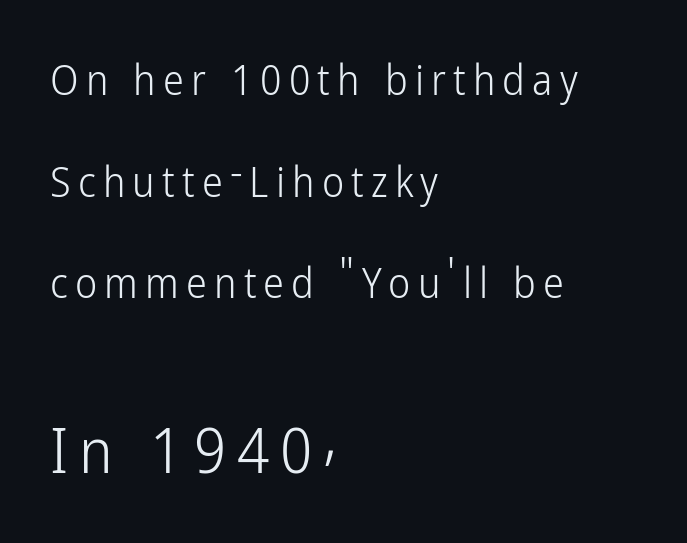
The image shows 63 px light, condensed sans-serif type, upright; set left-aligned, loose line spacing (2.42x), not underlined; the second (bottom) block is 1.5x larger; low stroke contrast and a medium x-height.
